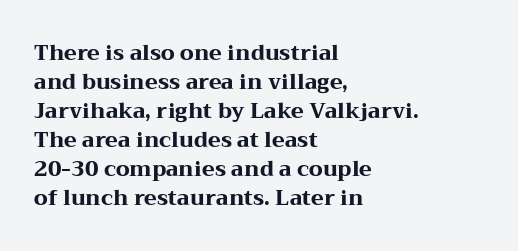
Q: Is the text bold? A: Yes.
Q: Is the text italic (slanted)? A: No, it is upright.
Q: Is the text underlined? A: No.
Q: How is the paragraph aligned? A: Left-aligned.
Q: Is the spacing between letters normal or unusually wide? A: Normal.
Q: Is the spacing between lines tight, normal or loose? A: Normal.
